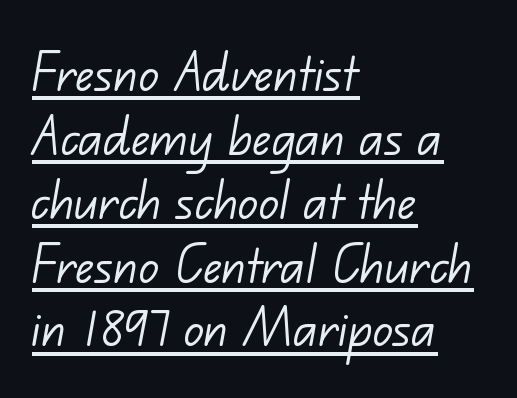
Q: Is the text bold? A: No.
Q: Is the typeface a serif or a sans-serif typeface? A: Sans-serif.
Q: Is the text underlined? A: Yes.
Q: How is the paragraph aligned? A: Left-aligned.
Q: Is the spacing between letters normal or unusually wide? A: Normal.
Q: Is the spacing between lines tight, normal or loose? A: Tight.
Q: Width (condensed, normal, or wide)? A: Normal.
Q: Stroke contrast? A: Low.
Q: x-height? A: Small.
Q: Monospaced? A: No.
